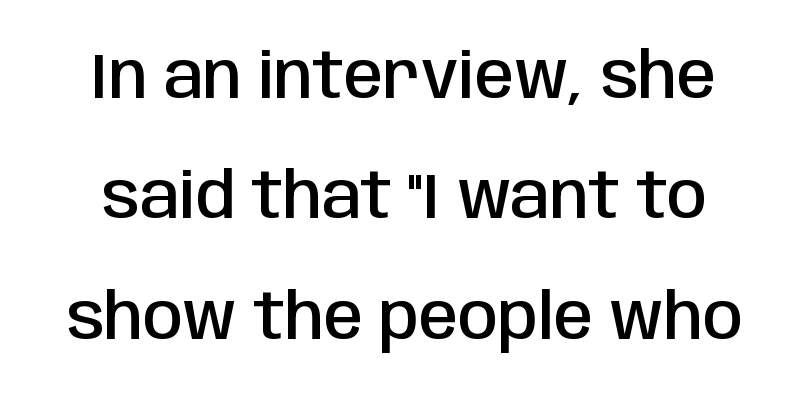
The image shows 64 px semibold, condensed sans-serif type, upright; set line spacing 1.88x, normal letter spacing, not underlined; low stroke contrast and a large x-height.
